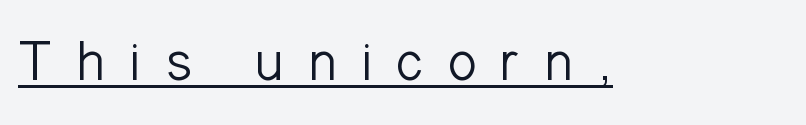
Q: Is the text bold? A: No.
Q: Is the text italic (slanted)? A: No, it is upright.
Q: Is the typeface a serif or a sans-serif typeface? A: Sans-serif.
Q: Is the text underlined? A: Yes.
Q: Is the spacing between letters normal or unusually wide? A: Unusually wide.
Q: Width (condensed, normal, or wide)? A: Normal.
Q: Stroke contrast? A: Low.
Q: x-height? A: Medium.
Q: Monospaced? A: No.
